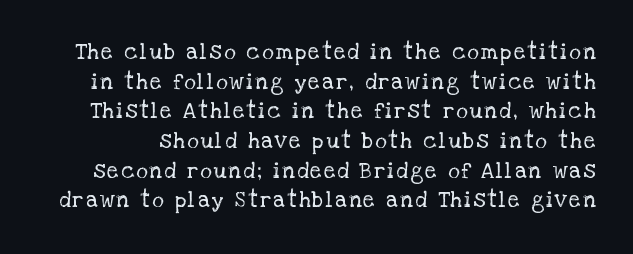
The image shows 22 px text type, upright; set normal line spacing (1.35x), not underlined.
